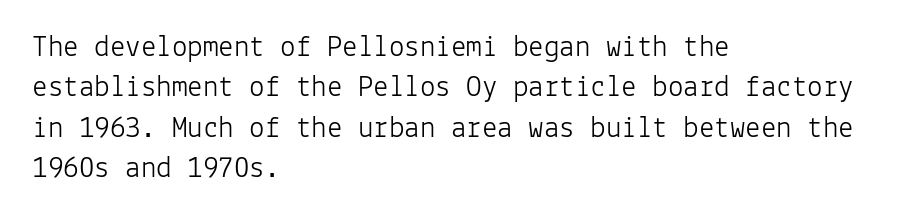
{"serif": "no", "italic": "no", "bold": "no", "weight": "light", "width": "normal", "stroke_contrast": "low", "x_height": "medium", "monospaced": "yes", "underline": "no", "align": "left", "line_spacing": "normal", "line_spacing_ratio": 1.3, "letter_spacing": "normal", "letter_spacing_em": 0.0, "glyph_px": 31}
